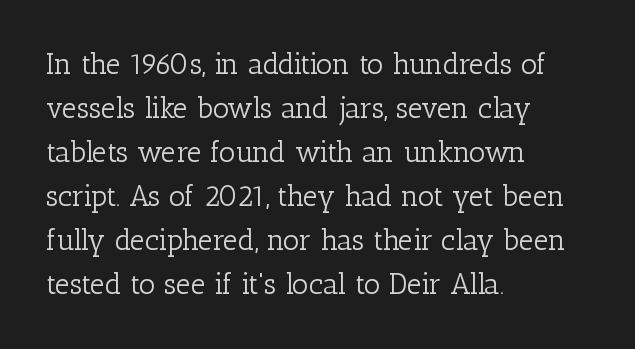
This rendering uses left alignment, leaving the right contour irregular. Posture: vertical. The lines sit at an ordinary, default distance from one another. The rendering uses natural spacing where letterforms have individual widths.
